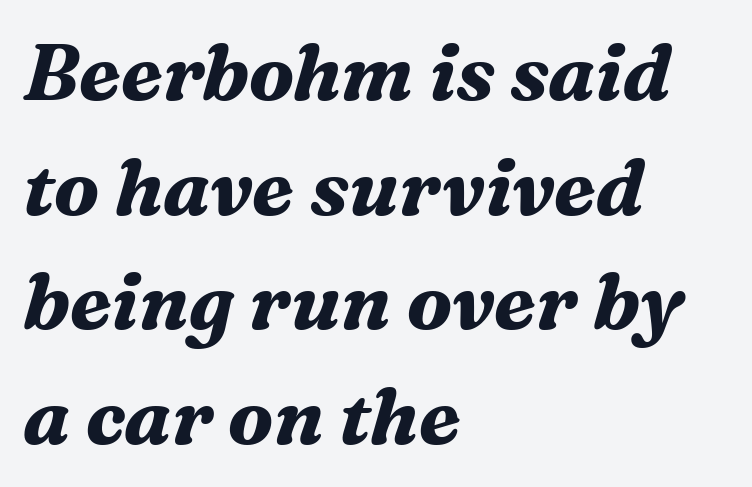
Note the varied advance widths — an 'i' is clearly narrower than an 'm'. Type without underlining. Glyph-to-glyph distance matches everyday printed text. How heavy is the stroke? Heavy — this is a bold.
